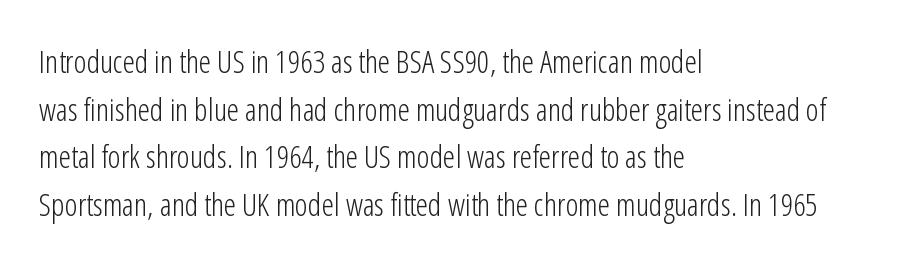
Heaviness? Minimal to ordinary, like unemphasized prose. Is there any slant? The stems are plumb. The characters display no serif detailing; their extremities are plain. In CSS terms this would be text-align: left. Successive baselines arrive at the customary interval.
